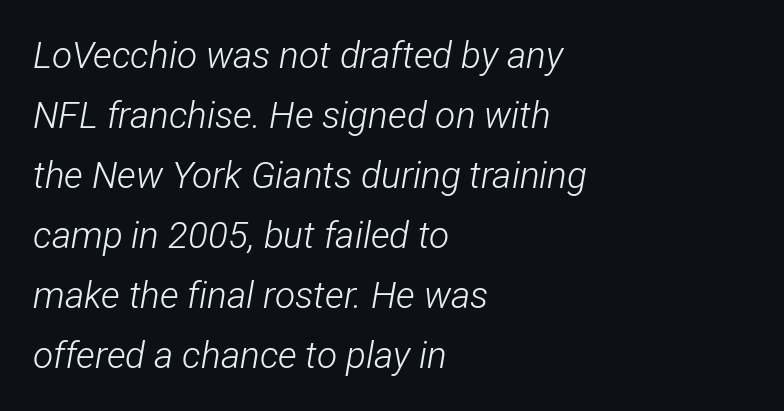
Descenders hang freely into open space. Which margin do the lines hug? The left one — the right edge is uneven. Compared with a typical body face, this is equally light or lighter still. Glyph-to-glyph distance matches everyday printed text. Note the varied advance widths — an 'i' is clearly narrower than an 'm'. The rows are spaced the way most documents space them.
